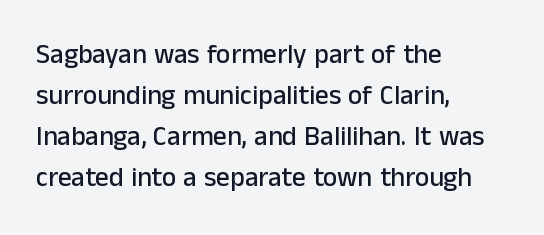
Q: Is the text italic (slanted)? A: No, it is upright.
Q: Is the text underlined? A: No.
Q: How is the paragraph aligned? A: Left-aligned.
Q: Is the spacing between letters normal or unusually wide? A: Normal.
Q: Is the spacing between lines tight, normal or loose? A: Normal.
